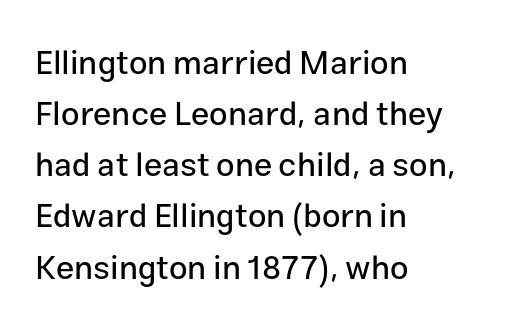
{"serif": "no", "italic": "no", "width": "normal", "stroke_contrast": "low", "x_height": "medium", "monospaced": "no", "underline": "no", "align": "left", "line_spacing": "normal", "line_spacing_ratio": 1.55, "letter_spacing": "normal", "letter_spacing_em": 0.0, "glyph_px": 33}
